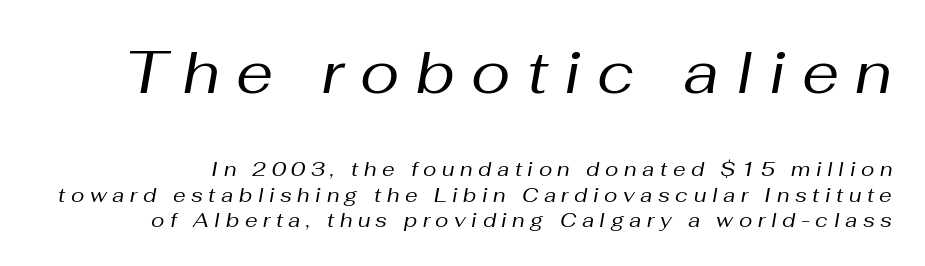
The image shows 59 px regular-weight type, italic (leaning right); set normal line spacing (1.27x), unusually wide letter spacing (+0.28 em), not underlined; the first (top) block is 2.95x larger; medium stroke contrast and a medium x-height.
